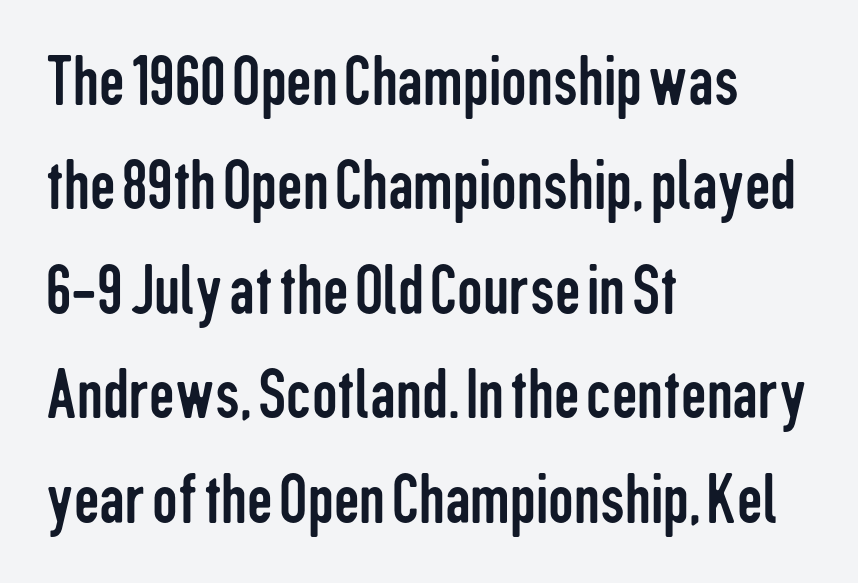
The image shows 72 px regular-weight, condensed sans-serif type, upright; set left-aligned, normal line spacing (1.45x), normal letter spacing, not underlined; low stroke contrast and a medium x-height.
